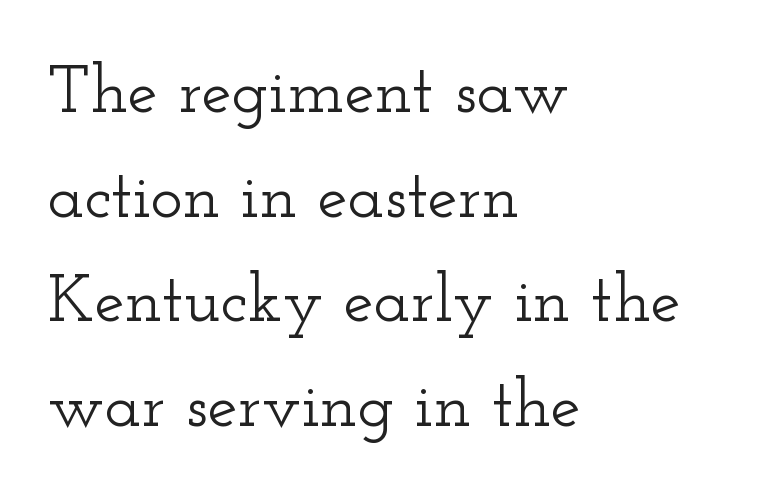
Q: Is the text italic (slanted)? A: No, it is upright.
Q: Is the typeface a serif or a sans-serif typeface? A: Serif.
Q: Is the text underlined? A: No.
Q: How is the paragraph aligned? A: Left-aligned.
Q: Is the spacing between letters normal or unusually wide? A: Normal.
Q: Is the spacing between lines tight, normal or loose? A: Normal.
Q: Width (condensed, normal, or wide)? A: Wide.
Q: Stroke contrast? A: Low.
Q: x-height? A: Small.
Q: Monospaced? A: No.
